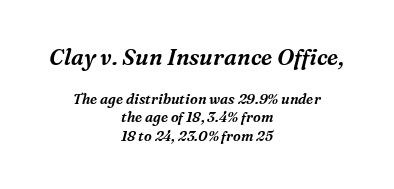
{"italic": "yes", "lean": "right", "slant_degrees": 16, "underline": "no", "align": "center", "line_spacing": "normal", "line_spacing_ratio": 1.33, "letter_spacing": "normal", "letter_spacing_em": 0.0, "larger_block": "first", "size_ratio": 1.57, "glyph_px": 22}
